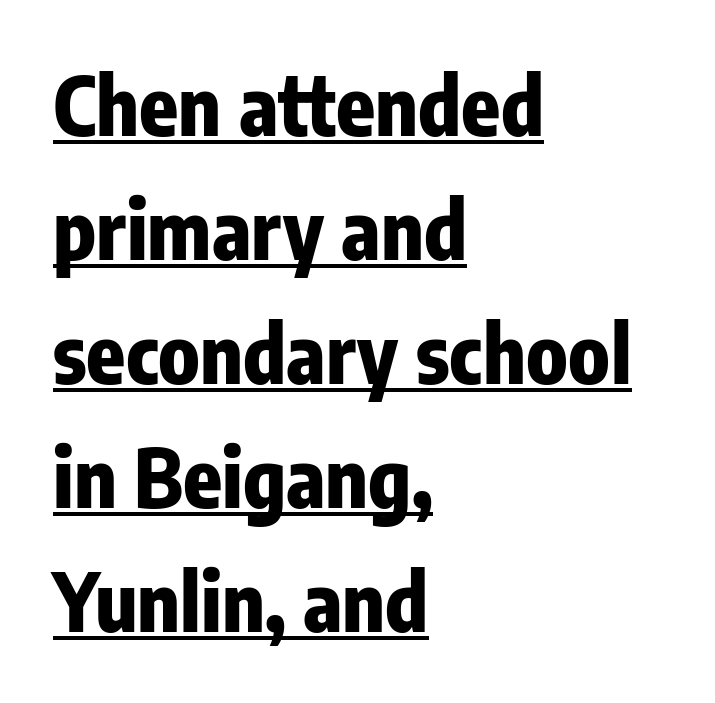
The image shows 80 px heavy, condensed sans-serif type, upright; set left-aligned, normal line spacing (1.55x), normal letter spacing, underlined; low stroke contrast and a medium x-height.
